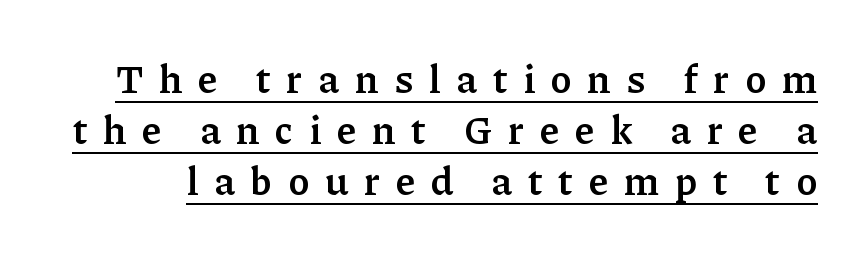
{"serif": "yes", "italic": "no", "bold": "yes", "weight": "semibold", "width": "normal", "stroke_contrast": "low", "x_height": "medium", "monospaced": "no", "underline": "yes", "line_spacing": "normal", "line_spacing_ratio": 1.31, "letter_spacing": "wide", "letter_spacing_em": 0.4, "glyph_px": 39}
